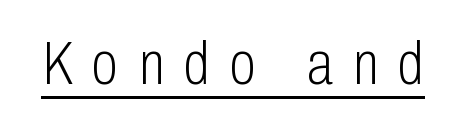
The image shows 61 px light, condensed sans-serif type, upright; set unusually wide letter spacing (+0.33 em), underlined; low stroke contrast and a medium x-height.
